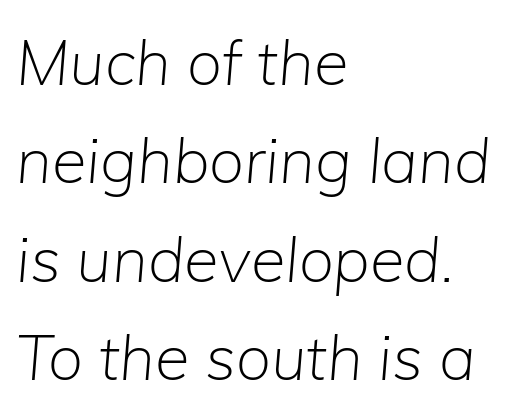
Q: Is the text bold? A: No.
Q: Is the text italic (slanted)? A: Yes, it leans right by about 5 degrees.
Q: Is the text underlined? A: No.
Q: How is the paragraph aligned? A: Left-aligned.
Q: Is the spacing between letters normal or unusually wide? A: Normal.
Q: Is the spacing between lines tight, normal or loose? A: Normal.
Q: Width (condensed, normal, or wide)? A: Normal.
Q: Stroke contrast? A: Low.
Q: x-height? A: Medium.
Q: Monospaced? A: No.
